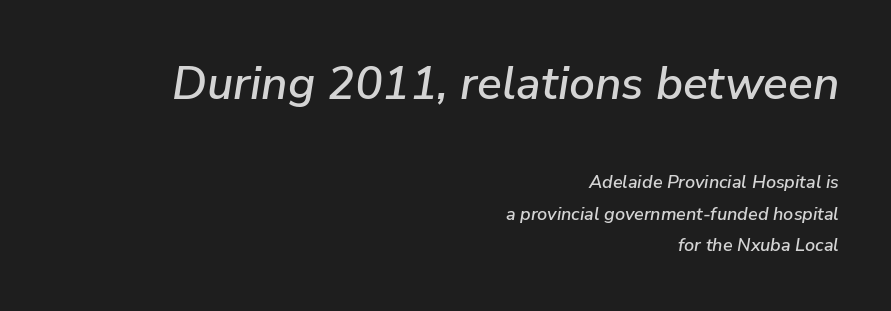
The face used here is proportionally spaced, like ordinary book or web type. The letters are slanted; this is an italic face. Casual observation: everything's shoved over to the right. The earlier block is typeset at a bigger size than the later block.
